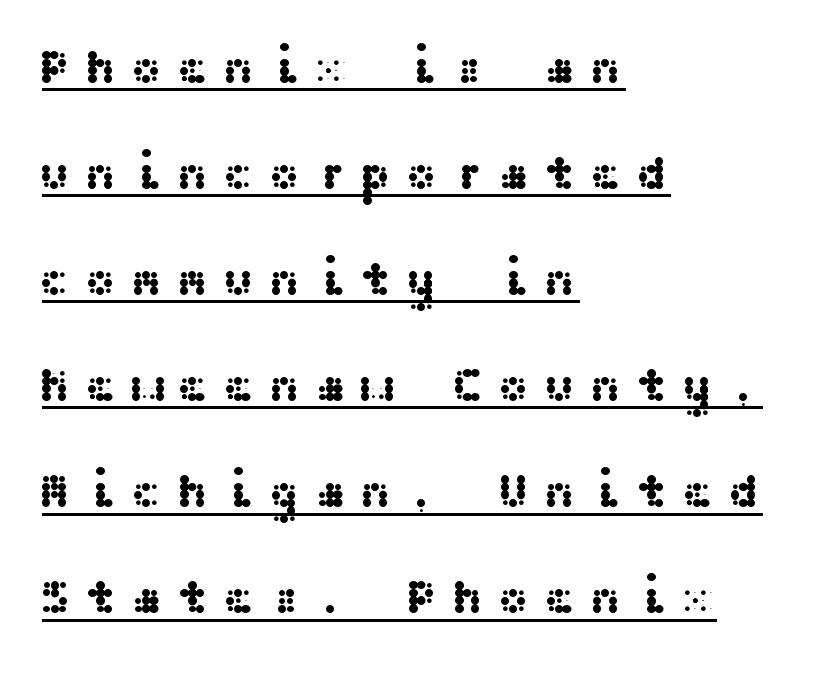
{"serif": "no", "italic": "no", "width": "wide", "stroke_contrast": "medium", "x_height": "medium", "underline": "yes", "align": "left", "line_spacing": "loose", "line_spacing_ratio": 2.21, "letter_spacing": "wide", "letter_spacing_em": 0.29, "glyph_px": 48}
